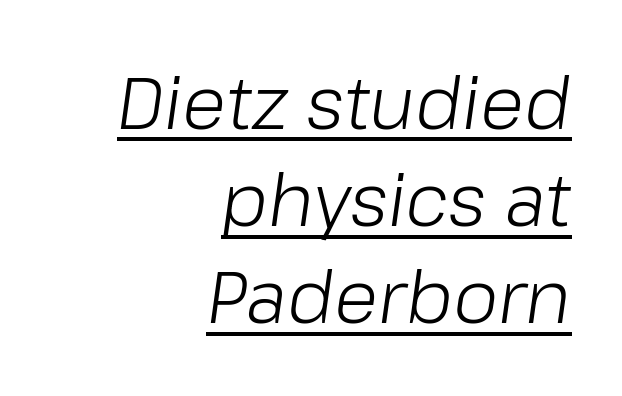
Students, observe the line beneath the letters — that is underlining. If you drew a line through each stem, it would be angled. The letterforms sit shoulder to shoulder at normal distance. This block has exactly the height ordinary leading produces.
